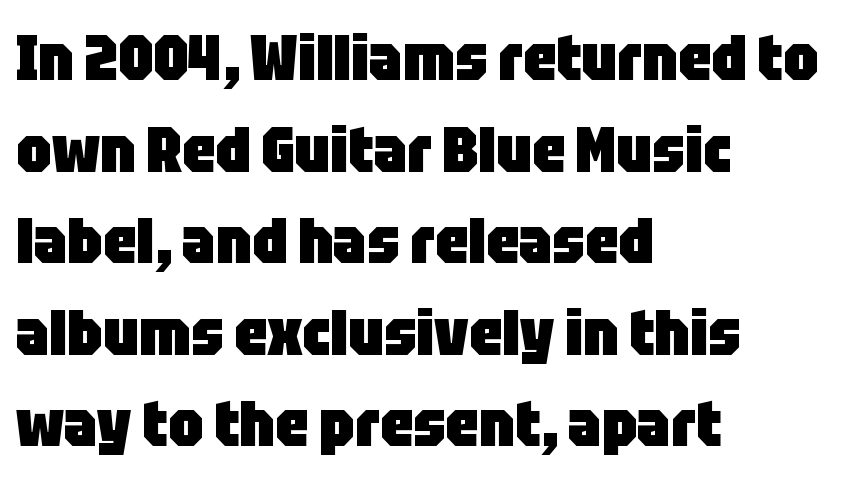
The leading is moderate, giving the passage an even texture. Honestly, the letter spacing is just normal — you wouldn't notice it. These lines were composed using upright roman letters. The sample has been set heavy, in full bold.
